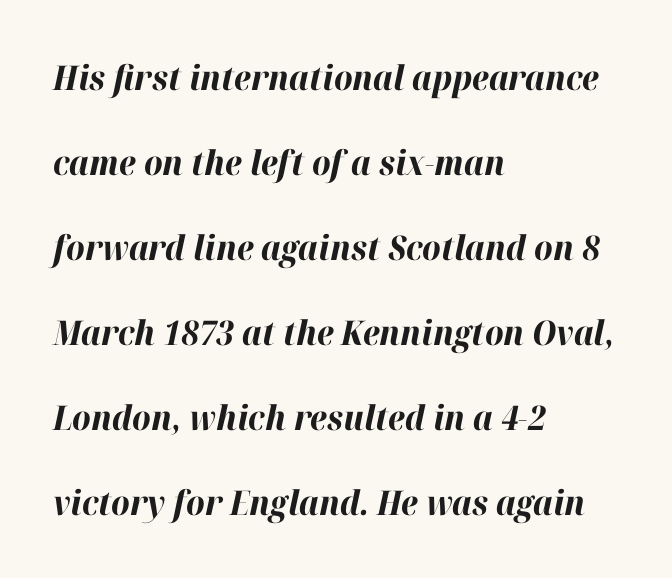
Q: Is the text bold? A: Yes.
Q: Is the text italic (slanted)? A: Yes, it leans right by about 12 degrees.
Q: Is the text underlined? A: No.
Q: How is the paragraph aligned? A: Left-aligned.
Q: Is the spacing between letters normal or unusually wide? A: Normal.
Q: Is the spacing between lines tight, normal or loose? A: Loose.
Q: Width (condensed, normal, or wide)? A: Normal.
Q: Stroke contrast? A: High.
Q: x-height? A: Medium.
Q: Monospaced? A: No.
